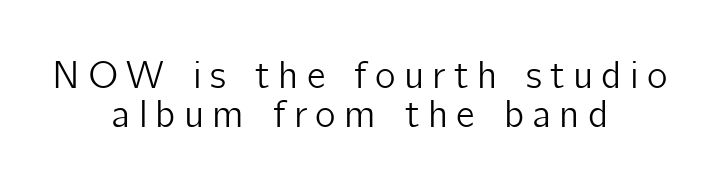
These lines are rendered in a variable-pitch font. Reading down the block, each line starts at a different indent, mirrored at its end. Every stem runs plumb, perpendicular to the baseline. What stands out about the letter spacing? Its width — letters are far apart. Reading down the column, the eye jumps only a short way to each next line.
